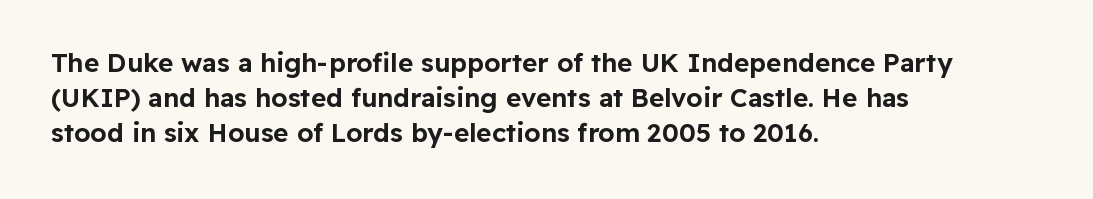
{"italic": "no", "underline": "no", "align": "left", "line_spacing": "normal", "line_spacing_ratio": 1.34, "letter_spacing": "normal", "letter_spacing_em": 0.0, "glyph_px": 26}
